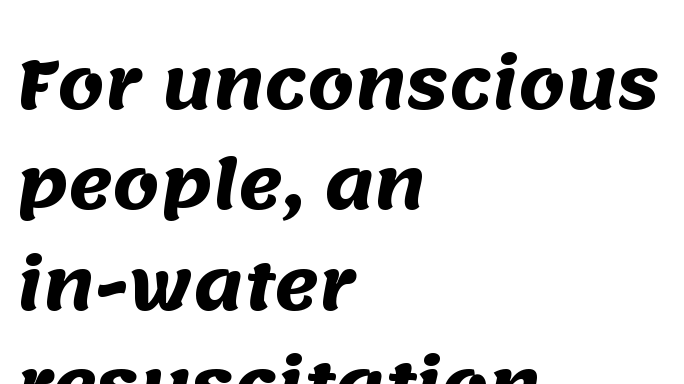
{"serif": "no", "bold": "yes", "weight": "heavy", "width": "normal", "stroke_contrast": "medium", "x_height": "large", "monospaced": "no", "underline": "no", "align": "left", "line_spacing": "normal", "line_spacing_ratio": 1.5, "letter_spacing": "normal", "letter_spacing_em": 0.0, "glyph_px": 67}
